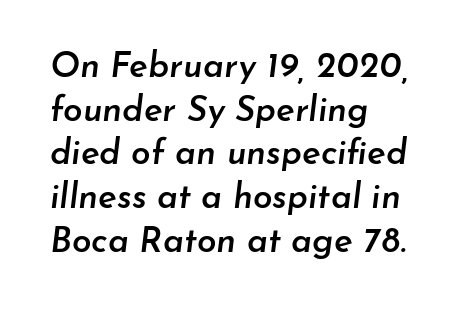
The image shows 35 px semibold type, italic (leaning right); set left-aligned, normal line spacing (1.25x), normal letter spacing, not underlined; low stroke contrast and a small x-height.
